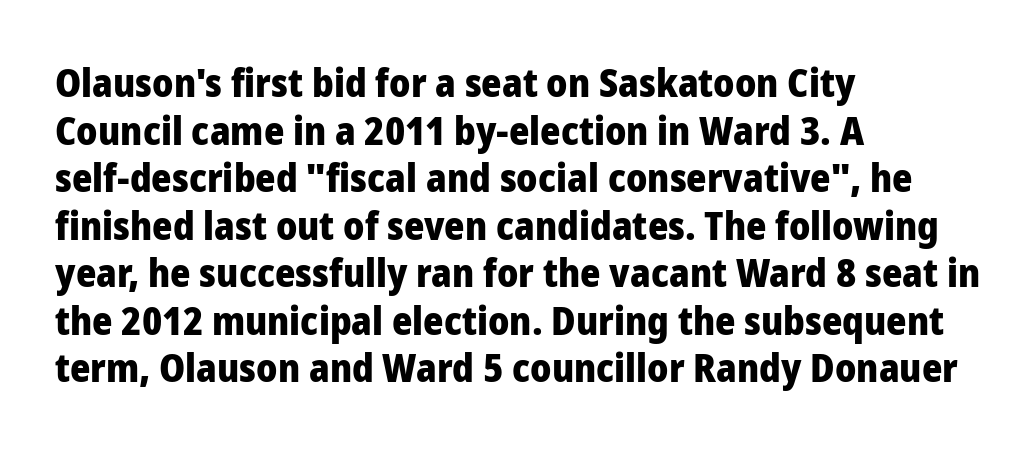
Style check: upright. Tracking value appears to be zero — textbook default spacing. The face used here has the dense, thick strokes of a bold. The gap between lines stays unmarked. The passage shown is typed in a proportional face where columns would drift. Typographically, this falls in the sans-serif category.
